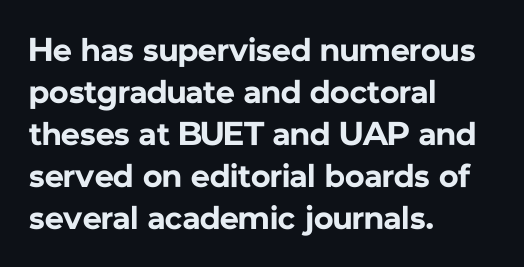
{"serif": "no", "italic": "no", "bold": "yes", "weight": "bold", "width": "normal", "stroke_contrast": "low", "x_height": "medium", "monospaced": "no", "underline": "no", "align": "left", "line_spacing": "normal", "line_spacing_ratio": 1.27, "letter_spacing": "normal", "letter_spacing_em": 0.0, "glyph_px": 33}
